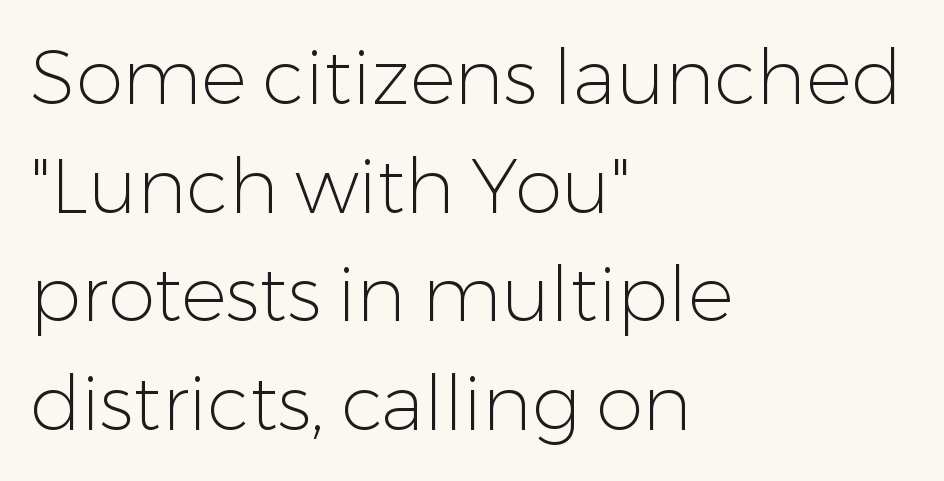
The rendering shows plain stroke endings on the letterforms — a sans-serif design. The text block is weighted toward the left margin, trailing off unevenly rightward. Observe the ordinary spacing: letters are neighbours, not strangers. Just letters on the line, the space beneath them empty.
